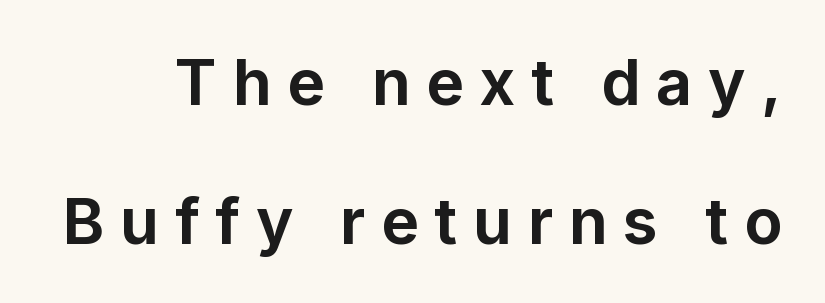
Q: Is the text bold? A: Yes.
Q: Is the text italic (slanted)? A: No, it is upright.
Q: Is the typeface a serif or a sans-serif typeface? A: Sans-serif.
Q: Is the text underlined? A: No.
Q: Is the spacing between letters normal or unusually wide? A: Unusually wide.
Q: Is the spacing between lines tight, normal or loose? A: Loose.
Q: Width (condensed, normal, or wide)? A: Normal.
Q: Stroke contrast? A: Low.
Q: x-height? A: Medium.
Q: Monospaced? A: No.
